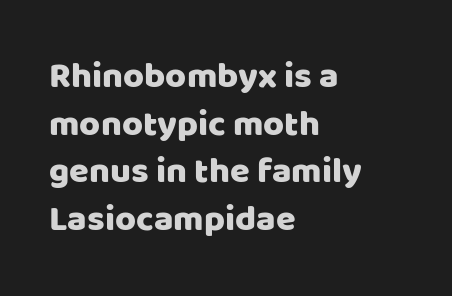
{"serif": "no", "italic": "no", "width": "normal", "stroke_contrast": "low", "x_height": "large", "monospaced": "no", "underline": "no", "align": "left", "line_spacing": "normal", "line_spacing_ratio": 1.32, "letter_spacing": "normal", "letter_spacing_em": 0.0, "glyph_px": 36}
